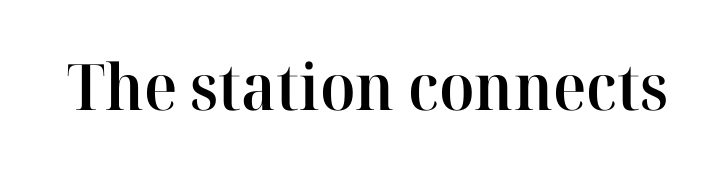
I'd call this a serif setting — the letters wear small feet. A bare baseline throughout the passage. Between one letter and the next there's only the usual sliver of space. Character widths vary here, with narrow letters taking less room than wide ones. The typesetting leans somewhat heavy: a semibold.
